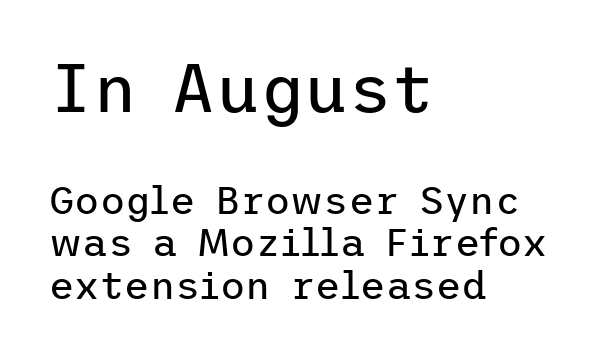
The upper block of text is set noticeably larger than the block beneath it. Cramped leading. The letters sit at their default tracking, neither squeezed nor spread. Font category for this specimen: sans-serif. Weight class: somewhere from thin through regular. The typesetter chose a ragged-right arrangement here.
